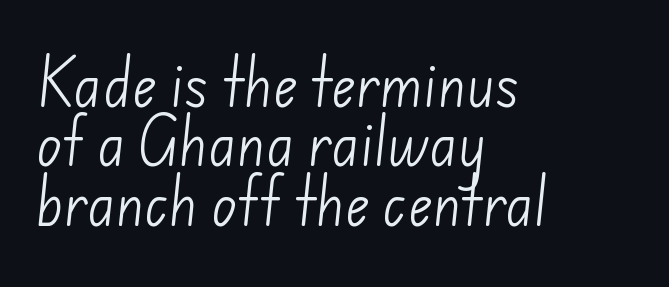
Spacing verdict: proportional, widths tailored to each character. Nothing sits at the stroke ends, so this counts as sans-serif. Leading: reduced. Nobody touched the tracking dial on this one. The baseline area is clear. The letterforms sit at book weight or below.
